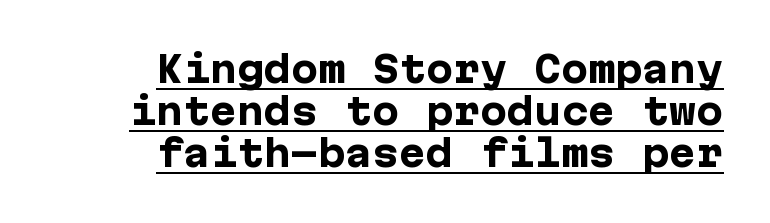
{"serif": "no", "italic": "no", "bold": "yes", "weight": "heavy", "width": "normal", "stroke_contrast": "low", "x_height": "medium", "underline": "yes", "align": "right", "line_spacing_ratio": 1.17, "letter_spacing": "normal", "letter_spacing_em": 0.0, "glyph_px": 36}
